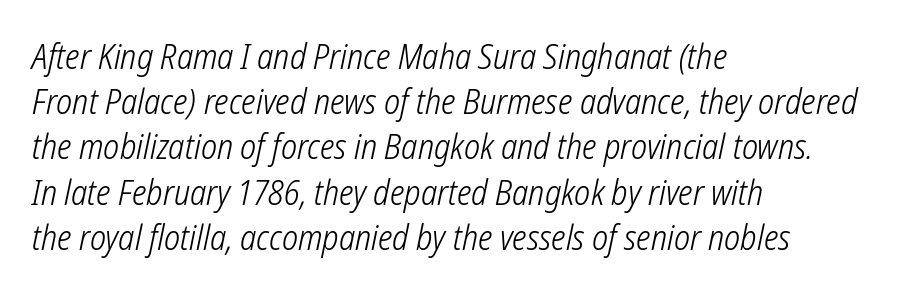
{"serif": "no", "bold": "no", "weight": "light", "width": "condensed", "stroke_contrast": "low", "x_height": "medium", "monospaced": "no", "underline": "no", "align": "left", "line_spacing": "normal", "line_spacing_ratio": 1.33, "letter_spacing": "normal", "letter_spacing_em": 0.0, "glyph_px": 34}
